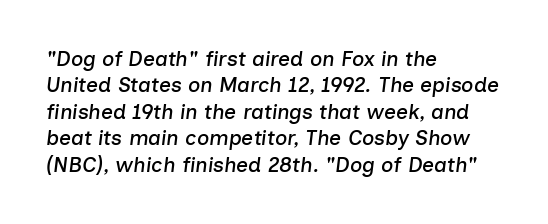
{"italic": "yes", "lean": "right", "slant_degrees": 7, "underline": "no", "align": "left", "line_spacing": "normal", "line_spacing_ratio": 1.26, "letter_spacing": "normal", "letter_spacing_em": 0.0, "glyph_px": 21}
